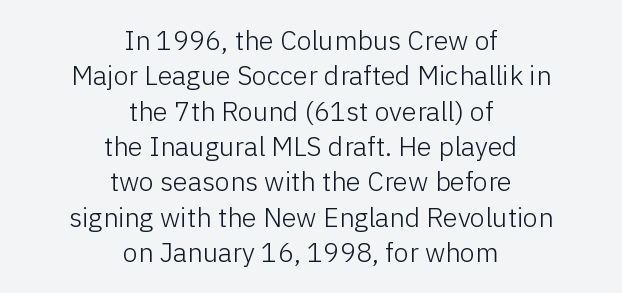
The letterforms sit at book weight or below. Ordinary non-slanted type is in use. The space between consecutive lines is moderate. Letters rest on an invisible, unmarked baseline.
